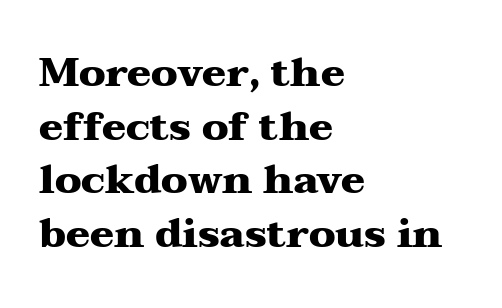
{"serif": "yes", "italic": "no", "bold": "yes", "weight": "heavy", "width": "wide", "stroke_contrast": "medium", "x_height": "medium", "monospaced": "no", "underline": "no", "align": "left", "line_spacing": "normal", "line_spacing_ratio": 1.34, "letter_spacing": "normal", "letter_spacing_em": 0.0, "glyph_px": 40}
